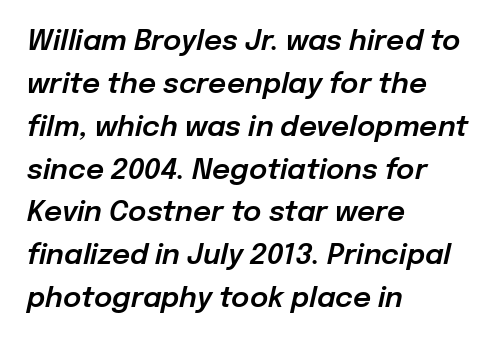
{"italic": "yes", "lean": "right", "slant_degrees": 12, "width": "normal", "stroke_contrast": "low", "x_height": "medium", "monospaced": "no", "underline": "no", "align": "left", "line_spacing": "normal", "line_spacing_ratio": 1.53, "letter_spacing": "normal", "letter_spacing_em": 0.0, "glyph_px": 28}
